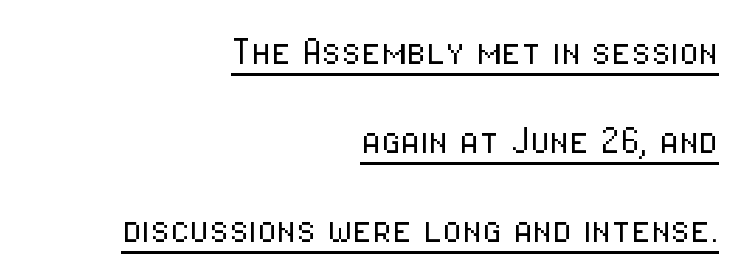
Q: Is the text bold? A: No.
Q: Is the text italic (slanted)? A: No, it is upright.
Q: Is the typeface a serif or a sans-serif typeface? A: Sans-serif.
Q: Is the text underlined? A: Yes.
Q: How is the paragraph aligned? A: Right-aligned.
Q: Is the spacing between letters normal or unusually wide? A: Normal.
Q: Is the spacing between lines tight, normal or loose? A: Loose.
Q: Width (condensed, normal, or wide)? A: Condensed.
Q: Stroke contrast? A: Low.
Q: x-height? A: Medium.
Q: Monospaced? A: No.
